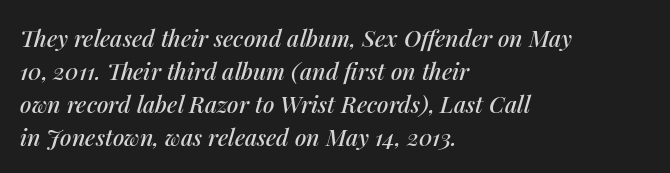
Q: Is the text italic (slanted)? A: Yes, it leans right by about 14 degrees.
Q: Is the text underlined? A: No.
Q: How is the paragraph aligned? A: Left-aligned.
Q: Is the spacing between letters normal or unusually wide? A: Normal.
Q: Is the spacing between lines tight, normal or loose? A: Normal.
